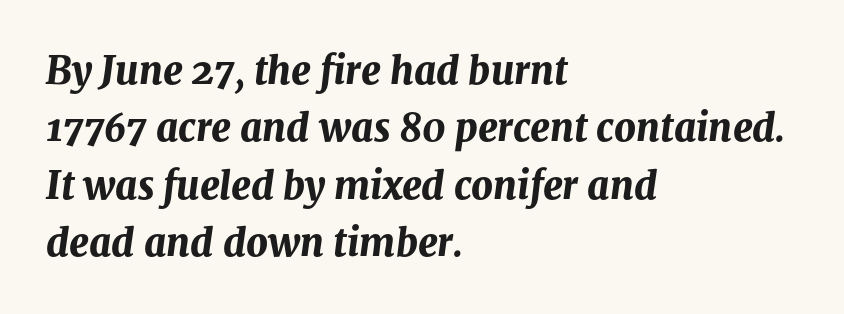
Q: Is the text bold? A: Yes.
Q: Is the text italic (slanted)? A: Yes, it leans right by about 8 degrees.
Q: Is the text underlined? A: No.
Q: How is the paragraph aligned? A: Left-aligned.
Q: Is the spacing between letters normal or unusually wide? A: Normal.
Q: Is the spacing between lines tight, normal or loose? A: Normal.
Q: Width (condensed, normal, or wide)? A: Normal.
Q: Stroke contrast? A: Medium.
Q: x-height? A: Medium.
Q: Monospaced? A: No.
